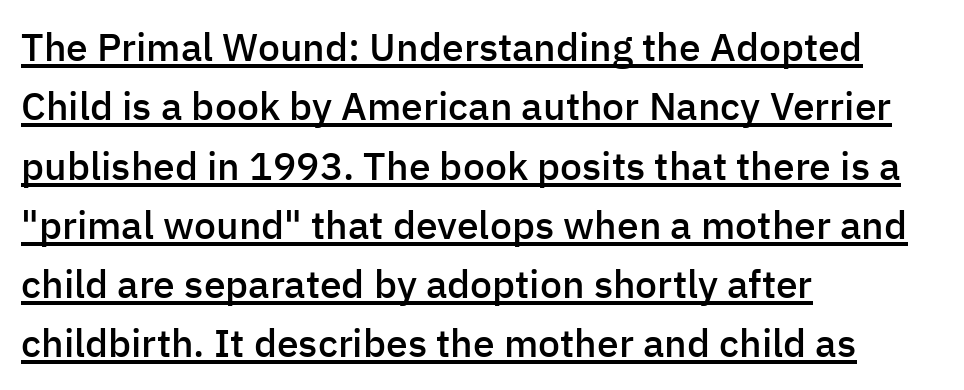
The image shows 39 px semibold sans-serif type, upright; set left-aligned, normal line spacing (1.52x), normal letter spacing, underlined; low stroke contrast and a medium x-height.
